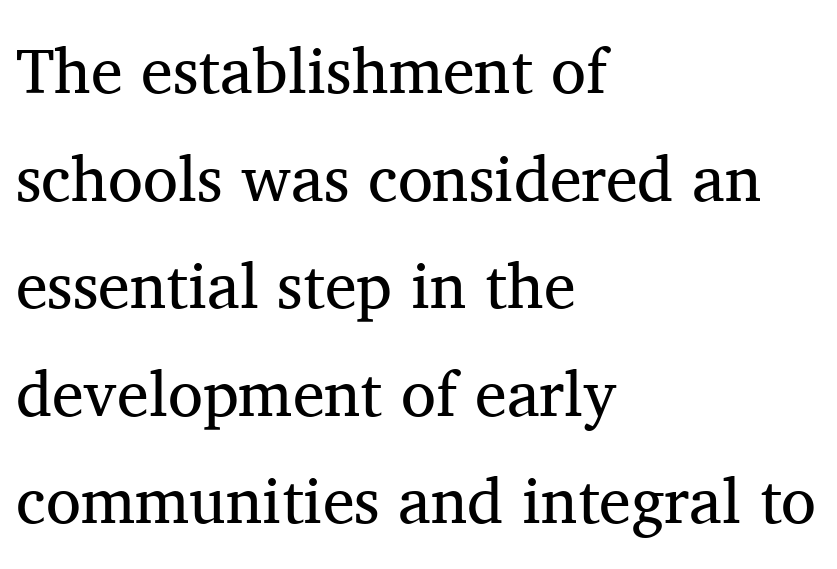
The image shows 64 px regular-weight serif type, upright; set left-aligned, normal line spacing (1.68x), normal letter spacing, not underlined; medium stroke contrast and a medium x-height.
